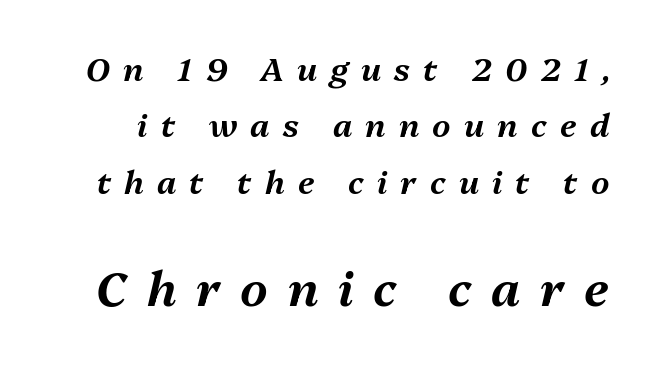
These lines have a slow, spaced-out rhythm from letter to letter. Note: smaller setting up top, larger setting below. The space beneath each line is pristine and unruled. Would a proofreader flag this as italicized? Yes. A typesetter would call this proportional, since set widths differ per character.
